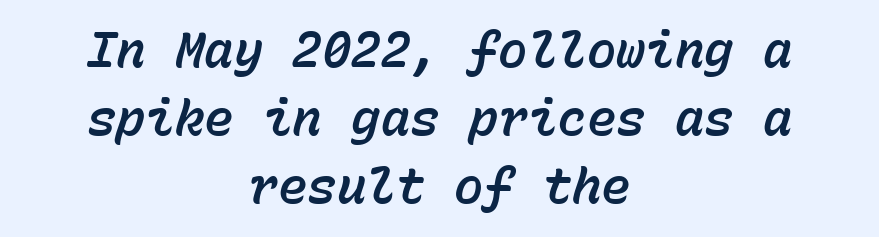
The image shows 49 px text type, italic (leaning right), monospaced; set centered, normal line spacing (1.39x), normal letter spacing, not underlined; low stroke contrast and a medium x-height.
